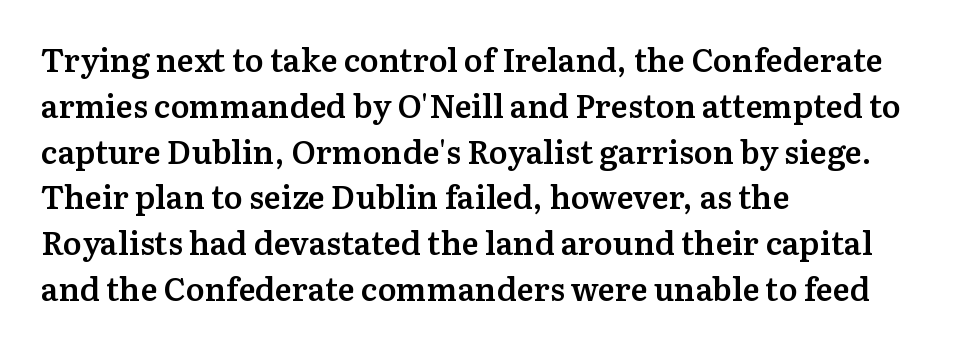
{"serif": "yes", "italic": "no", "bold": "semi", "weight": "semibold", "width": "normal", "stroke_contrast": "medium", "x_height": "medium", "monospaced": "no", "underline": "no", "align": "left", "line_spacing": "normal", "line_spacing_ratio": 1.43, "letter_spacing": "normal", "letter_spacing_em": 0.0, "glyph_px": 32}
